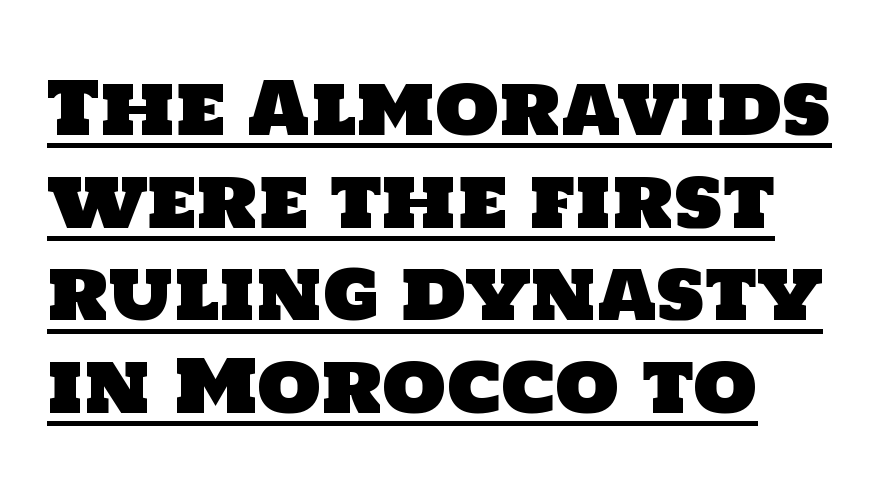
Q: Is the typeface a serif or a sans-serif typeface? A: Sans-serif.
Q: Is the text underlined? A: Yes.
Q: How is the paragraph aligned? A: Left-aligned.
Q: Is the spacing between letters normal or unusually wide? A: Normal.
Q: Is the spacing between lines tight, normal or loose? A: Normal.
Q: Width (condensed, normal, or wide)? A: Normal.
Q: Stroke contrast? A: Low.
Q: x-height? A: Large.
Q: Monospaced? A: No.
